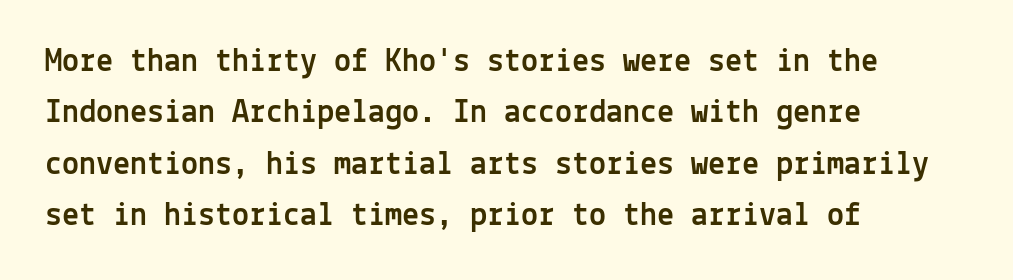
{"serif": "no", "italic": "no", "width": "normal", "x_height": "medium", "monospaced": "yes", "underline": "no", "align": "left", "line_spacing": "normal", "line_spacing_ratio": 1.51, "letter_spacing": "normal", "letter_spacing_em": 0.0, "glyph_px": 34}
